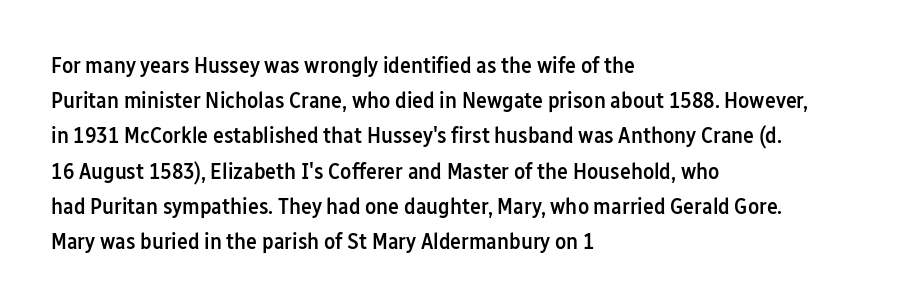
{"italic": "no", "bold": "semi", "underline": "no", "align": "left", "line_spacing": "normal", "line_spacing_ratio": 1.53, "letter_spacing": "normal", "letter_spacing_em": 0.0, "glyph_px": 23}
